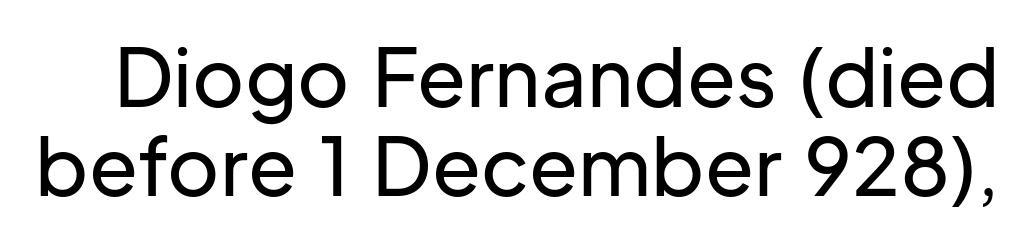
{"serif": "no", "italic": "no", "width": "normal", "stroke_contrast": "low", "x_height": "medium", "monospaced": "no", "underline": "no", "line_spacing": "tight", "line_spacing_ratio": 1.11, "letter_spacing": "normal", "letter_spacing_em": 0.0, "glyph_px": 80}
